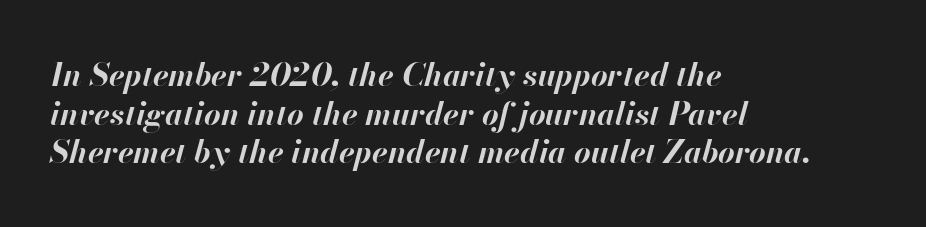
This sample has the flowing, uneven cadence of proportional lettering. Any mark beneath the type? The region is blank. Compared with a centered layout, this one pins lines to the left instead. How heavy is the stroke? Heavy — this is a bold.
